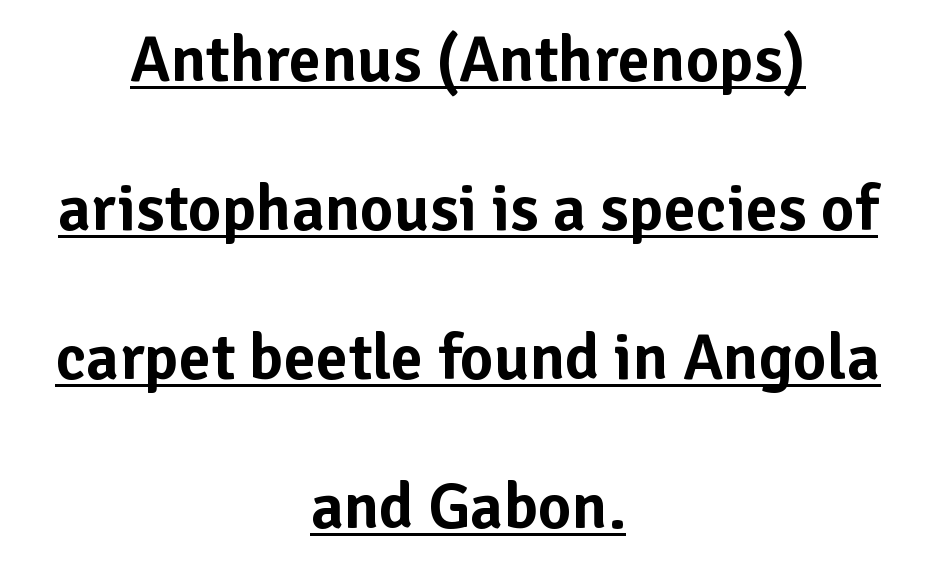
{"serif": "no", "italic": "no", "width": "normal", "stroke_contrast": "low", "x_height": "medium", "monospaced": "no", "underline": "yes", "align": "center", "line_spacing": "loose", "line_spacing_ratio": 2.29, "letter_spacing": "normal", "letter_spacing_em": 0.0, "glyph_px": 65}
